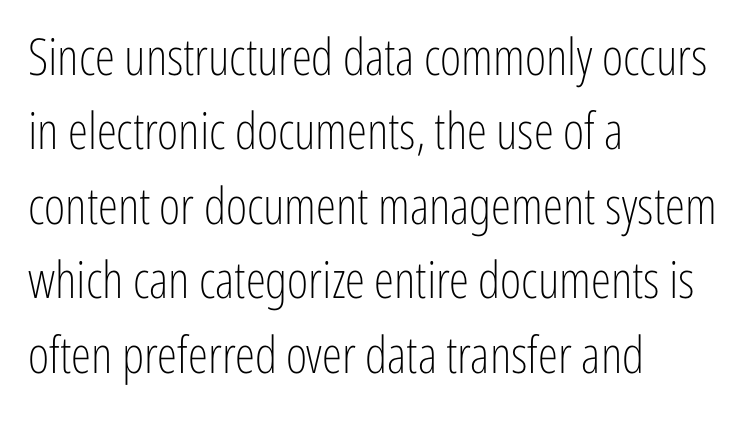
{"serif": "no", "italic": "no", "bold": "no", "weight": "light", "width": "condensed", "stroke_contrast": "low", "x_height": "medium", "monospaced": "no", "underline": "no", "align": "left", "line_spacing": "normal", "line_spacing_ratio": 1.46, "letter_spacing": "normal", "letter_spacing_em": 0.0, "glyph_px": 51}
